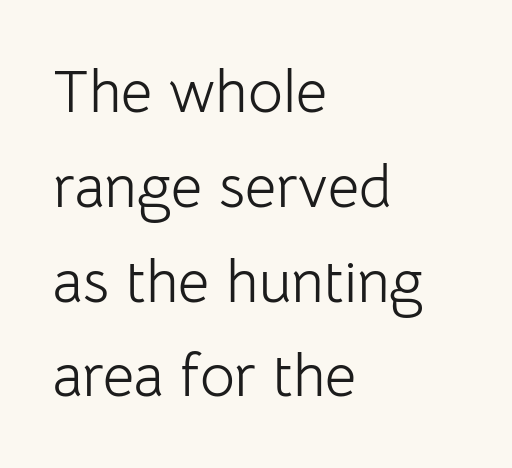
Q: Is the text bold? A: No.
Q: Is the text italic (slanted)? A: No, it is upright.
Q: Is the typeface a serif or a sans-serif typeface? A: Sans-serif.
Q: Is the text underlined? A: No.
Q: How is the paragraph aligned? A: Left-aligned.
Q: Is the spacing between letters normal or unusually wide? A: Normal.
Q: Is the spacing between lines tight, normal or loose? A: Normal.
Q: Width (condensed, normal, or wide)? A: Normal.
Q: Stroke contrast? A: Low.
Q: x-height? A: Medium.
Q: Monospaced? A: No.
